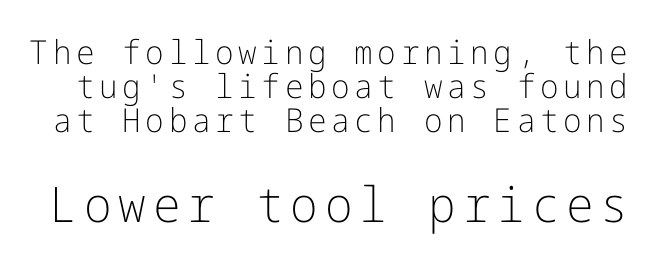
{"serif": "no", "italic": "no", "bold": "no", "weight": "light", "width": "normal", "stroke_contrast": "low", "x_height": "medium", "underline": "no", "line_spacing": "tight", "line_spacing_ratio": 1.03, "larger_block": "second", "size_ratio": 1.48, "glyph_px": 49}
